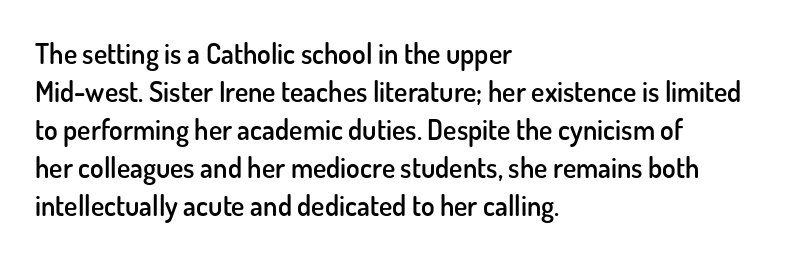
The image shows 28 px semibold sans-serif type, upright; set left-aligned, normal line spacing (1.36x), normal letter spacing, not underlined; low stroke contrast and a small x-height.
